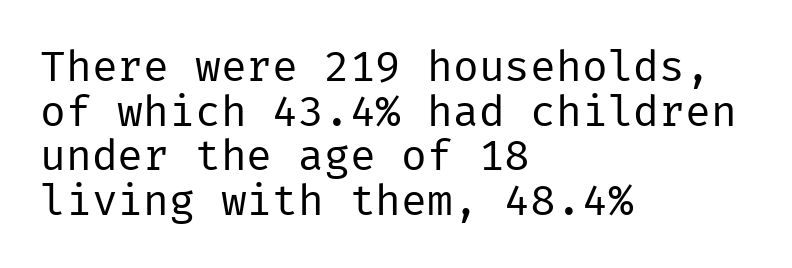
{"serif": "no", "italic": "no", "bold": "no", "weight": "regular", "width": "normal", "stroke_contrast": "low", "x_height": "medium", "underline": "no", "align": "left", "line_spacing": "tight", "line_spacing_ratio": 1.04, "letter_spacing": "normal", "letter_spacing_em": 0.0, "glyph_px": 43}
